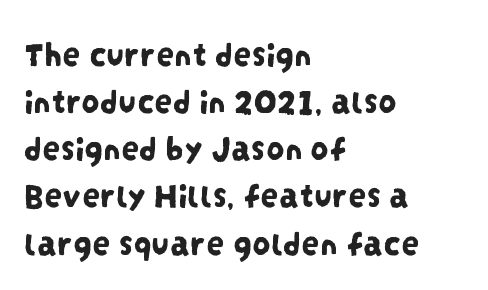
Tracking value appears to be zero — textbook default spacing. The text was rendered using a sans face with plain stroke endings. The lines are quadded left. The rows are spaced the way most documents space them.
